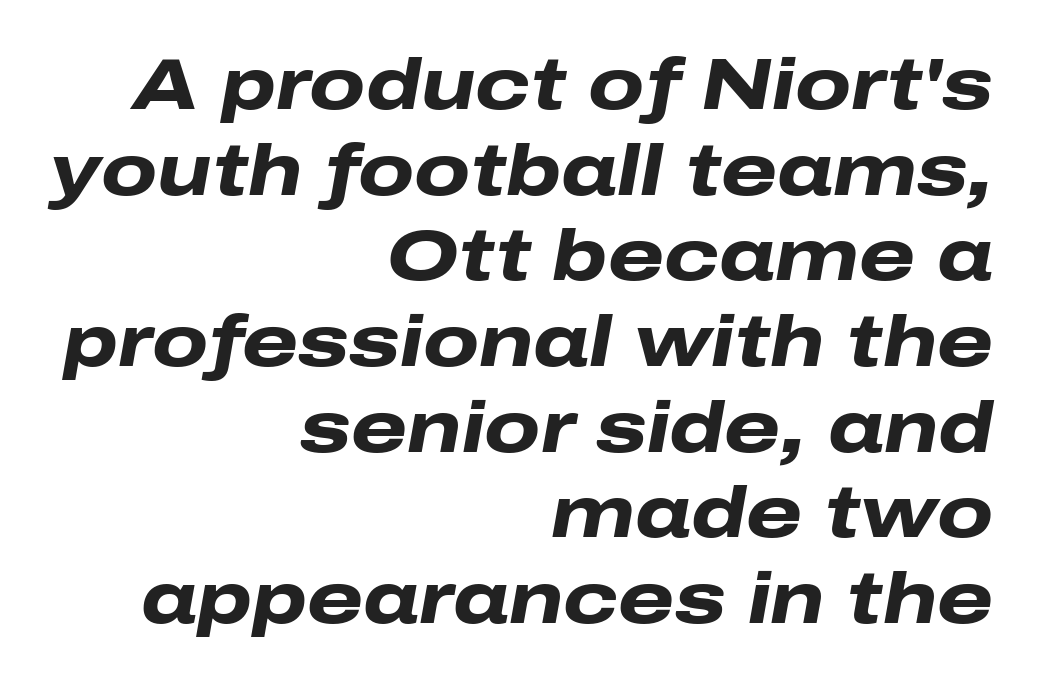
{"italic": "yes", "lean": "right", "slant_degrees": 10, "bold": "yes", "weight": "heavy", "width": "wide", "stroke_contrast": "low", "x_height": "medium", "monospaced": "no", "underline": "no", "align": "right", "line_spacing_ratio": 1.19, "letter_spacing": "normal", "letter_spacing_em": 0.0, "glyph_px": 72}
